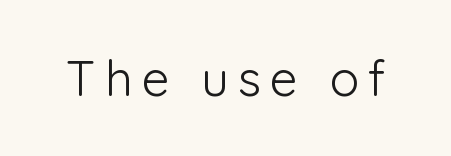
Q: Is the text bold? A: No.
Q: Is the text italic (slanted)? A: No, it is upright.
Q: Is the typeface a serif or a sans-serif typeface? A: Sans-serif.
Q: Is the text underlined? A: No.
Q: Width (condensed, normal, or wide)? A: Normal.
Q: Stroke contrast? A: Low.
Q: x-height? A: Medium.
Q: Monospaced? A: No.
